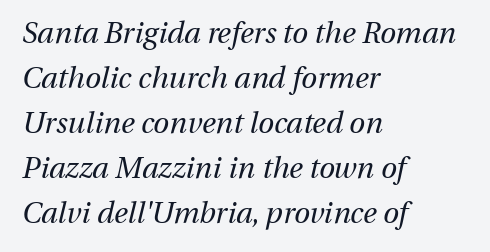
The image shows 29 px regular-weight type, italic (leaning right); set left-aligned, normal line spacing (1.55x), normal letter spacing, not underlined; medium stroke contrast and a medium x-height.
